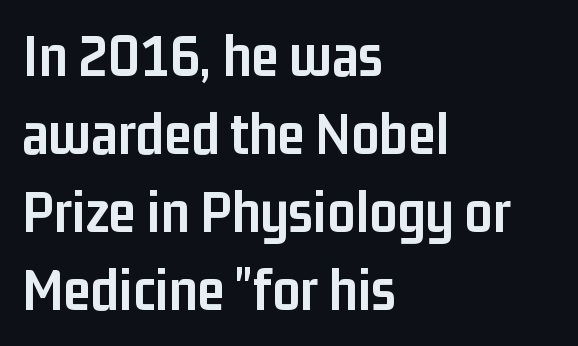
The image shows 61 px semibold, condensed sans-serif type, upright; set left-aligned, normal line spacing (1.28x), normal letter spacing, not underlined; low stroke contrast and a medium x-height.
